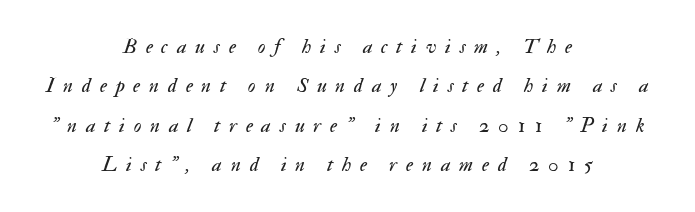
Q: Is the text bold? A: No.
Q: Is the text italic (slanted)? A: Yes, it leans right by about 17 degrees.
Q: Is the text underlined? A: No.
Q: How is the paragraph aligned? A: Centered.
Q: Is the spacing between letters normal or unusually wide? A: Unusually wide.
